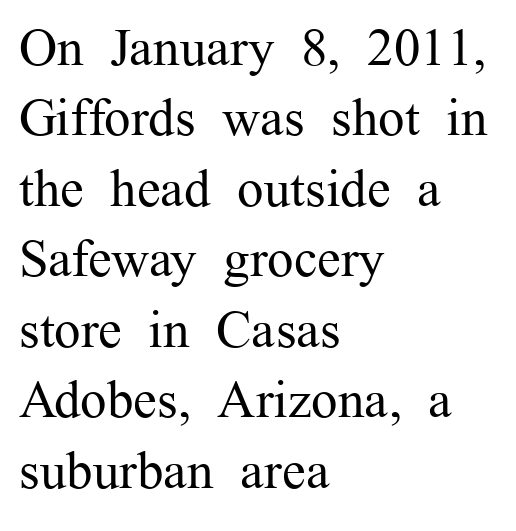
This sample uses an upright cut, with every glyph sitting square on the baseline. Students, observe: this is what conventionally led text looks like. Serif or sans? Serif — the stroke terminals have little feet. A typesetter would call this proportional, since set widths differ per character. The zone under the glyphs is completely vacant.
